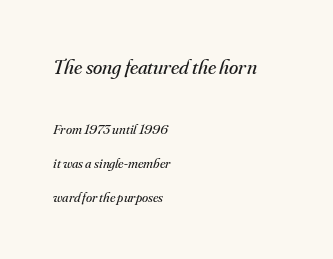
The image shows 21 px text type, italic (leaning right); set left-aligned, loose line spacing (2.41x), normal letter spacing, not underlined; the first (top) block is 1.5x larger.
